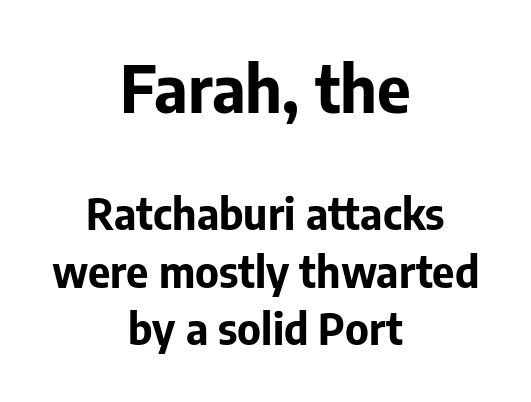
{"serif": "no", "italic": "no", "bold": "yes", "weight": "bold", "width": "normal", "stroke_contrast": "low", "x_height": "medium", "monospaced": "no", "underline": "no", "align": "center", "line_spacing": "normal", "line_spacing_ratio": 1.34, "letter_spacing": "normal", "letter_spacing_em": 0.0, "larger_block": "first", "size_ratio": 1.51, "glyph_px": 65}
